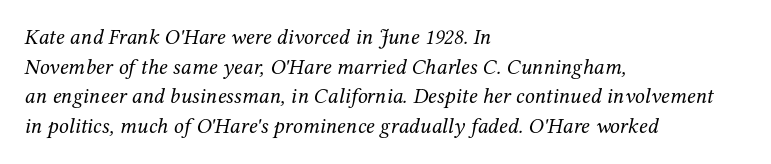
A normal amount of white space separates one row of letters from the next. Tracking here is standard; glyphs follow each other at the usual distance. Line starts are locked; line ends wander. Check under the words: just untouched page. Stroke mass is kept to a normal reading level or below. Would a proofreader flag this as italicized? Yes.
